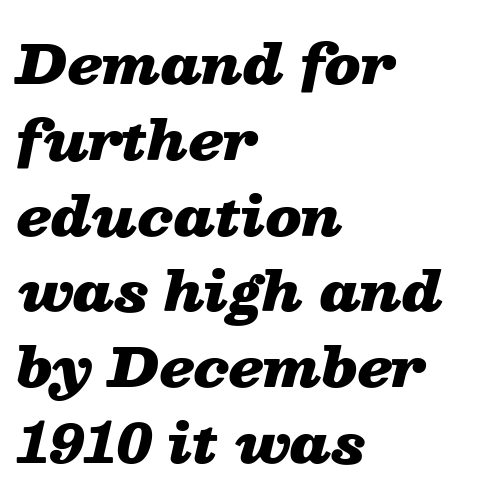
Heft: maximum for text — a bold. Layout note: lines flush left. Character widths vary here, with narrow letters taking less room than wide ones. Regular leading. Italic: yes, the glyphs are oblique.
